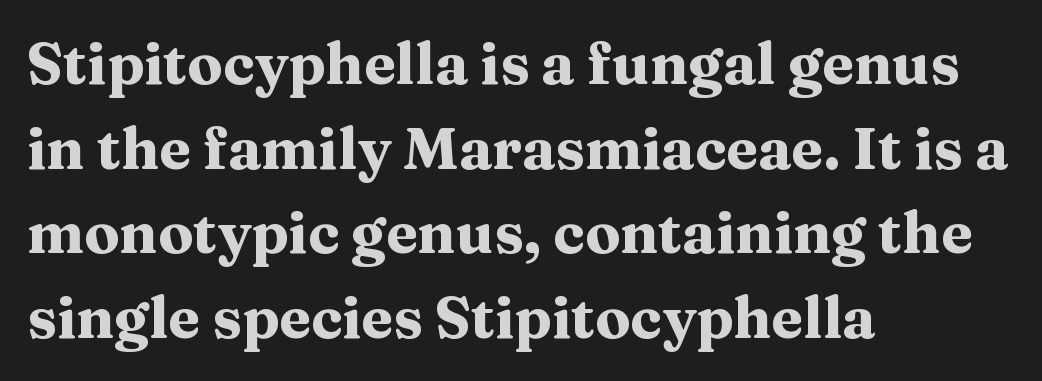
Q: Is the text bold? A: Yes.
Q: Is the text italic (slanted)? A: No, it is upright.
Q: Is the typeface a serif or a sans-serif typeface? A: Serif.
Q: Is the text underlined? A: No.
Q: How is the paragraph aligned? A: Left-aligned.
Q: Is the spacing between letters normal or unusually wide? A: Normal.
Q: Is the spacing between lines tight, normal or loose? A: Normal.
Q: Width (condensed, normal, or wide)? A: Wide.
Q: Stroke contrast? A: Medium.
Q: x-height? A: Medium.
Q: Monospaced? A: No.
